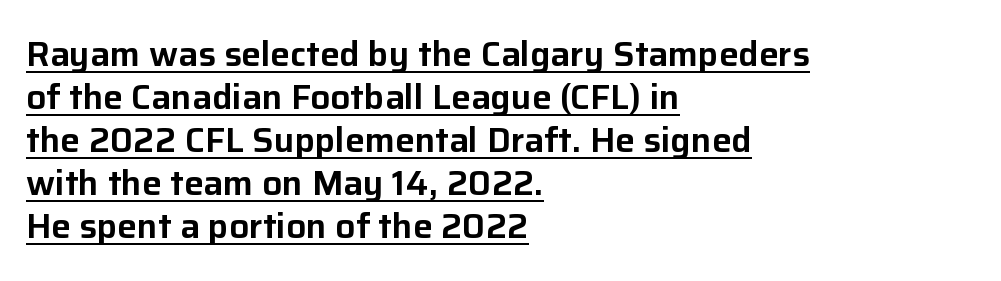
Varying glyph widths throughout — classic text-font behaviour. This rendering uses left alignment, leaving the right contour irregular. In terms of posture, this sample is upright. The sample's only ornament is a line tracing under the words. The letters carry no serifs — their stems end cleanly without finishing strokes.
